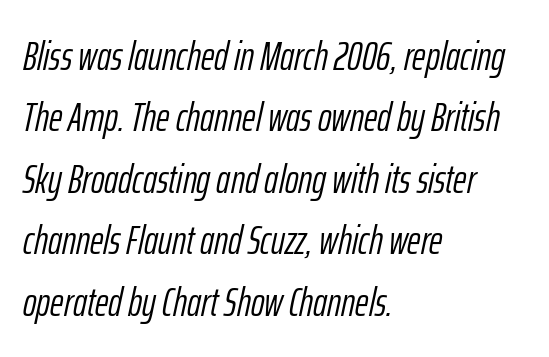
The image shows 41 px light, condensed type, italic (leaning right); set left-aligned, normal line spacing (1.5x), normal letter spacing, not underlined; low stroke contrast and a medium x-height.
